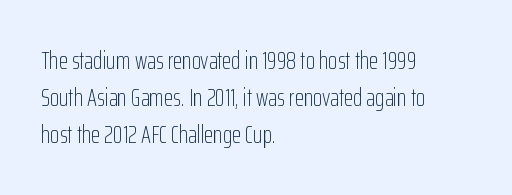
Vertical strokes here are truly vertical. Every row of glyphs begins at an identical x-position on the left. Between one letter and the next there's only the usual sliver of space. Only glyphs here, with clear space below each row.
